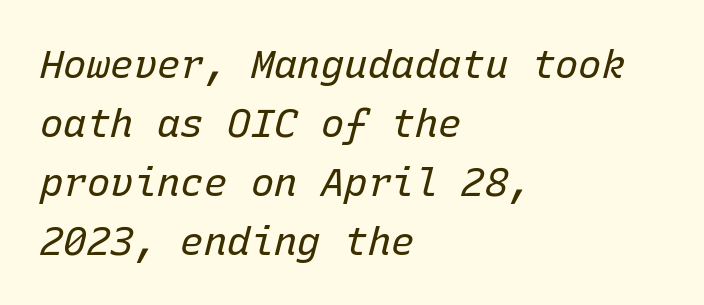
Q: Is the text bold? A: No.
Q: Is the text italic (slanted)? A: Yes, it leans right by about 15 degrees.
Q: Is the text underlined? A: No.
Q: How is the paragraph aligned? A: Left-aligned.
Q: Is the spacing between letters normal or unusually wide? A: Normal.
Q: Is the spacing between lines tight, normal or loose? A: Normal.
Q: Width (condensed, normal, or wide)? A: Normal.
Q: Stroke contrast? A: Low.
Q: x-height? A: Medium.
Q: Monospaced? A: Yes.
